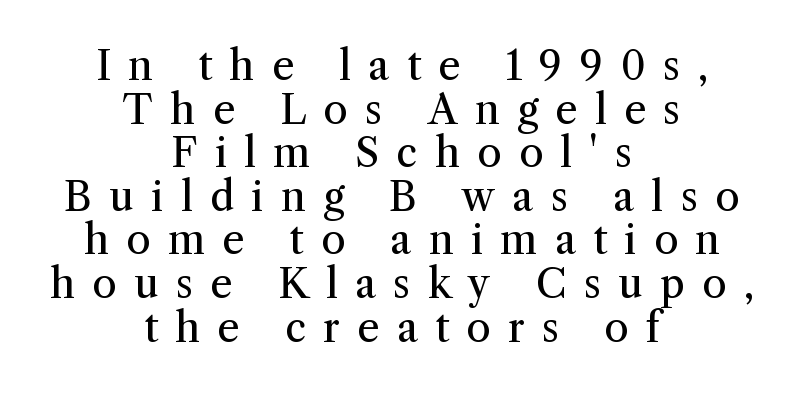
Q: Is the text bold? A: No.
Q: Is the text italic (slanted)? A: No, it is upright.
Q: Is the typeface a serif or a sans-serif typeface? A: Serif.
Q: Is the text underlined? A: No.
Q: How is the paragraph aligned? A: Centered.
Q: Is the spacing between letters normal or unusually wide? A: Unusually wide.
Q: Is the spacing between lines tight, normal or loose? A: Tight.
Q: Width (condensed, normal, or wide)? A: Normal.
Q: Stroke contrast? A: Medium.
Q: x-height? A: Medium.
Q: Monospaced? A: No.
